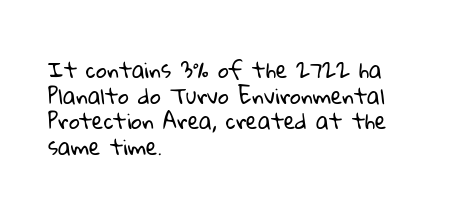
Descenders are the only things crossing below the line. No extra tracking has been applied to these lines. A quiet, ordinary-to-light weight characterises the typeface. Alignment: flush left.
